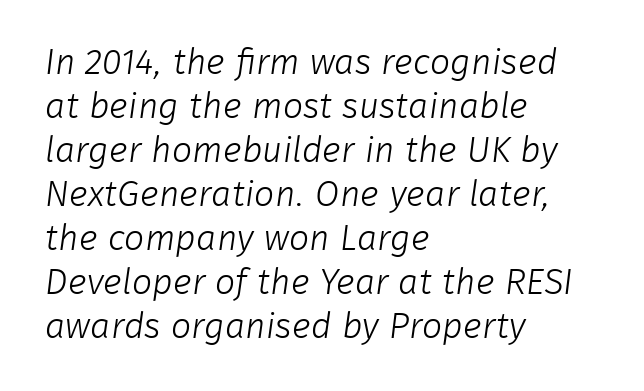
Q: Is the text bold? A: No.
Q: Is the typeface a serif or a sans-serif typeface? A: Sans-serif.
Q: Is the text underlined? A: No.
Q: How is the paragraph aligned? A: Left-aligned.
Q: Is the spacing between letters normal or unusually wide? A: Normal.
Q: Width (condensed, normal, or wide)? A: Normal.
Q: Stroke contrast? A: Low.
Q: x-height? A: Medium.
Q: Monospaced? A: No.
